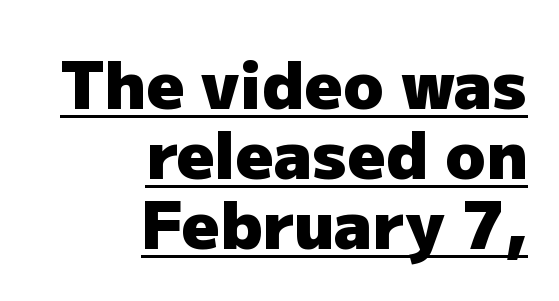
{"serif": "no", "italic": "no", "bold": "yes", "weight": "heavy", "width": "normal", "stroke_contrast": "low", "x_height": "medium", "monospaced": "no", "underline": "yes", "align": "right", "line_spacing": "tight", "line_spacing_ratio": 1.06, "letter_spacing": "normal", "letter_spacing_em": 0.0, "glyph_px": 66}
